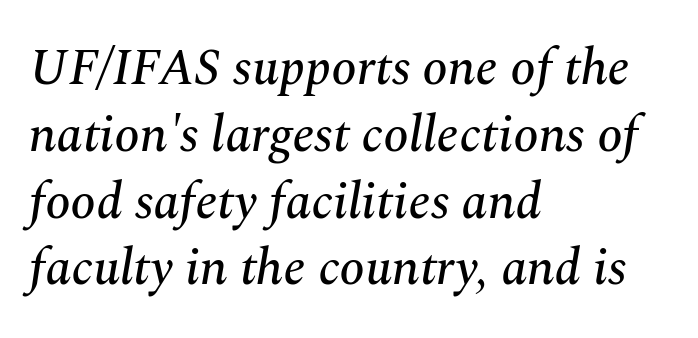
A typesetter would label this face a serif. A normal amount of white space separates one row of letters from the next. A typesetter would call this proportional, since set widths differ per character. No extra tracking has been applied to these lines.
